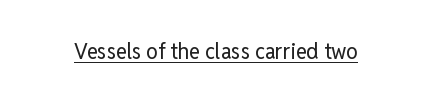
Q: Is the text bold? A: No.
Q: Is the text italic (slanted)? A: No, it is upright.
Q: Is the text underlined? A: Yes.
Q: Is the spacing between letters normal or unusually wide? A: Normal.
